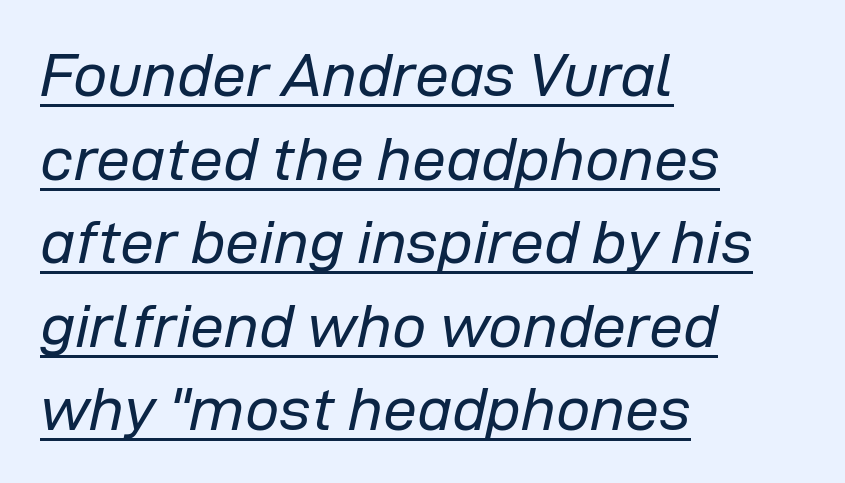
The image shows 61 px regular-weight type, italic (leaning right); set left-aligned, normal line spacing (1.37x), normal letter spacing, underlined; low stroke contrast and a medium x-height.
